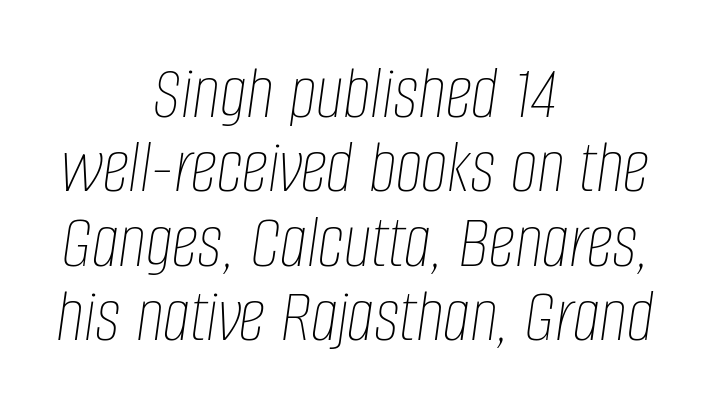
The image shows 76 px thin, condensed type, italic (leaning right); set centered, tight line spacing (0.98x), normal letter spacing, not underlined; low stroke contrast and a large x-height.
